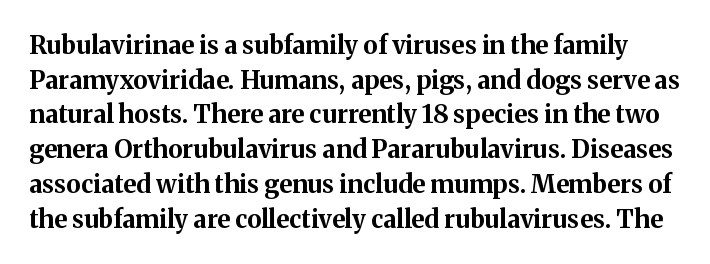
Q: Is the text bold? A: Yes.
Q: Is the text italic (slanted)? A: No, it is upright.
Q: Is the text underlined? A: No.
Q: Is the spacing between letters normal or unusually wide? A: Normal.
Q: Is the spacing between lines tight, normal or loose? A: Normal.
